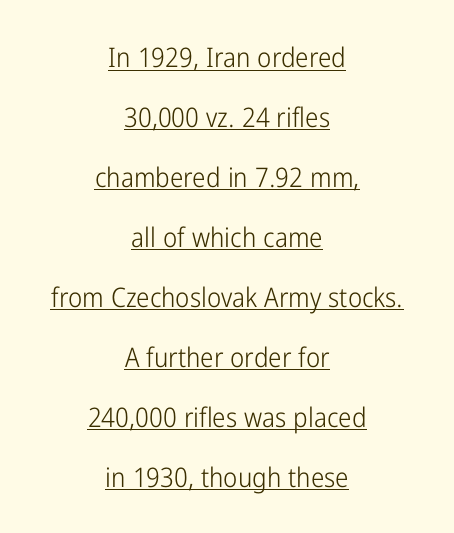
{"italic": "no", "bold": "no", "underline": "yes", "align": "center", "line_spacing": "loose", "line_spacing_ratio": 2.22, "letter_spacing": "normal", "letter_spacing_em": 0.0, "glyph_px": 27}
